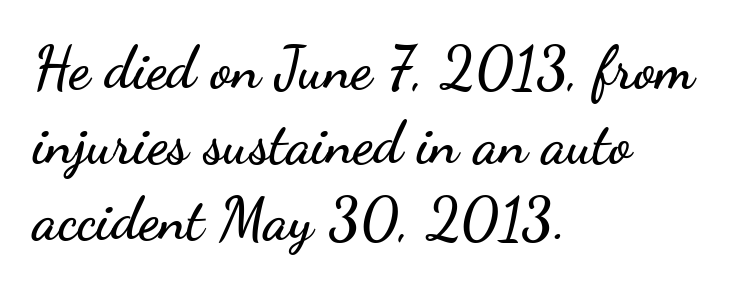
Here the glyphs are tracked normally, forming tight word shapes. Leading matches the norm, producing a regular column. Each line starts at the same left margin while the right side varies. Classification — sans serif.
